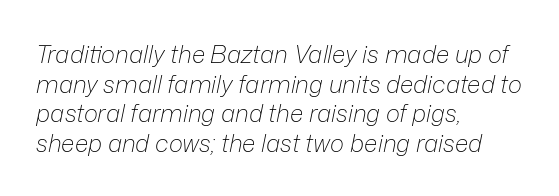
Q: Is the text bold? A: No.
Q: Is the text italic (slanted)? A: Yes, it leans right by about 12 degrees.
Q: Is the text underlined? A: No.
Q: How is the paragraph aligned? A: Left-aligned.
Q: Is the spacing between letters normal or unusually wide? A: Normal.
